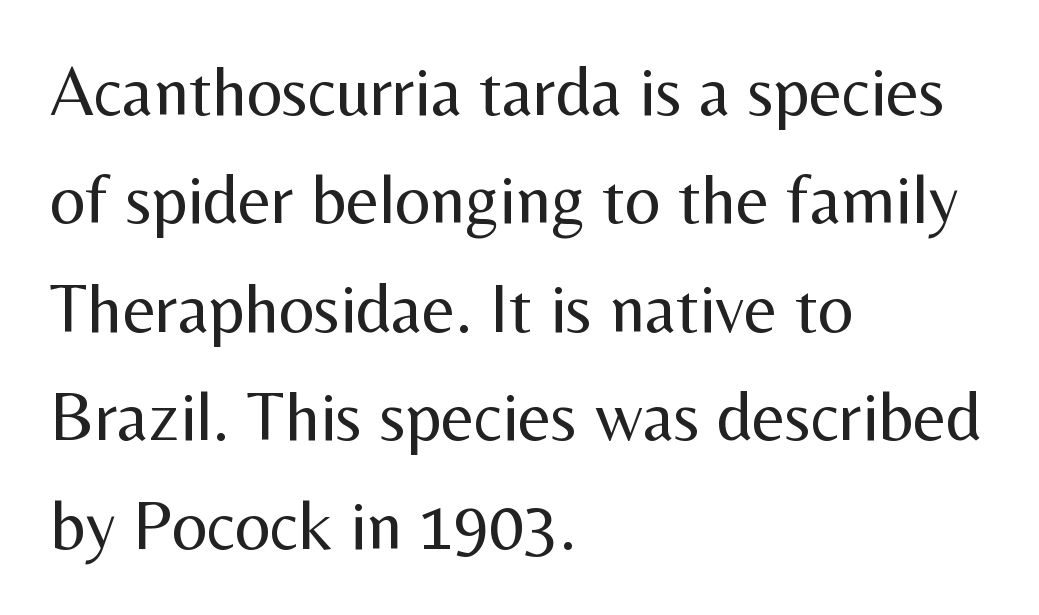
Each letter's strokes conclude bluntly, with no projecting serifs. Note the varied advance widths — an 'i' is clearly narrower than an 'm'. The tracking reads as untouched default to a designer's eye. The passage shown stacks its lines at a standard gap.
